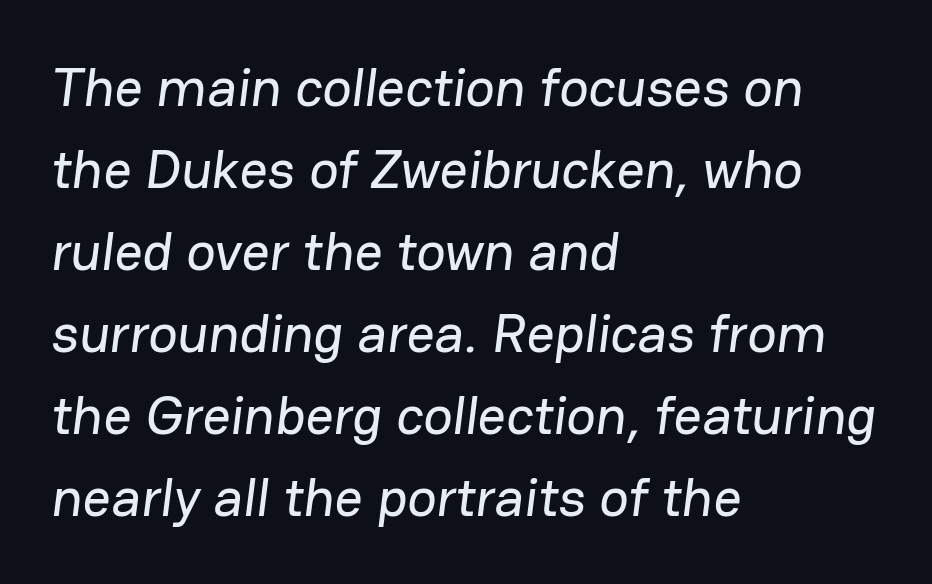
Q: Is the typeface a serif or a sans-serif typeface? A: Sans-serif.
Q: Is the text underlined? A: No.
Q: How is the paragraph aligned? A: Left-aligned.
Q: Is the spacing between letters normal or unusually wide? A: Normal.
Q: Is the spacing between lines tight, normal or loose? A: Normal.
Q: Width (condensed, normal, or wide)? A: Normal.
Q: Stroke contrast? A: Low.
Q: x-height? A: Medium.
Q: Monospaced? A: No.
